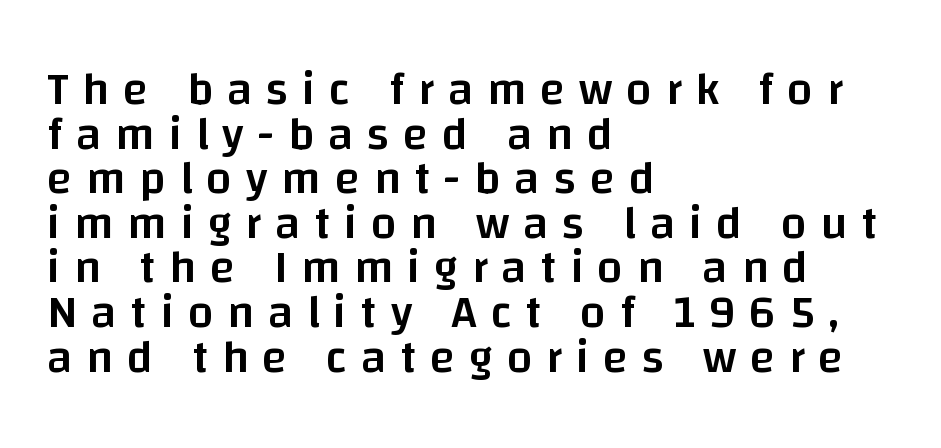
Q: Is the text bold? A: Semi-bold.
Q: Is the text italic (slanted)? A: No, it is upright.
Q: Is the typeface a serif or a sans-serif typeface? A: Sans-serif.
Q: Is the text underlined? A: No.
Q: How is the paragraph aligned? A: Left-aligned.
Q: Is the spacing between letters normal or unusually wide? A: Unusually wide.
Q: Is the spacing between lines tight, normal or loose? A: Tight.
Q: Width (condensed, normal, or wide)? A: Normal.
Q: Stroke contrast? A: Low.
Q: x-height? A: Large.
Q: Monospaced? A: No.
